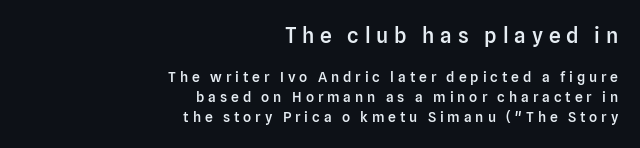
The image shows 21 px text type, upright; set right-aligned, normal line spacing (1.41x), unusually wide letter spacing (+0.28 em), not underlined; the first (top) block is 1.5x larger.
